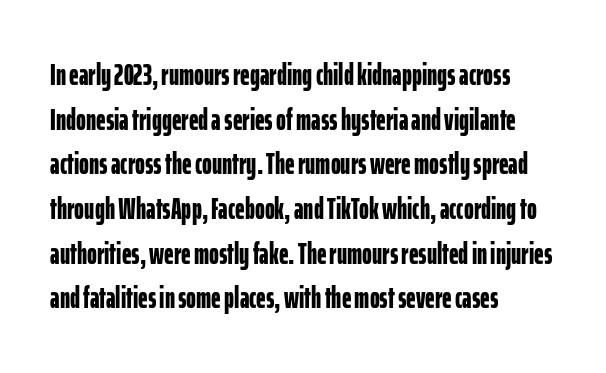
Q: Is the text bold? A: Yes.
Q: Is the text italic (slanted)? A: No, it is upright.
Q: Is the typeface a serif or a sans-serif typeface? A: Sans-serif.
Q: Is the text underlined? A: No.
Q: How is the paragraph aligned? A: Left-aligned.
Q: Is the spacing between letters normal or unusually wide? A: Normal.
Q: Is the spacing between lines tight, normal or loose? A: Normal.
Q: Width (condensed, normal, or wide)? A: Condensed.
Q: Stroke contrast? A: Low.
Q: x-height? A: Medium.
Q: Monospaced? A: No.
